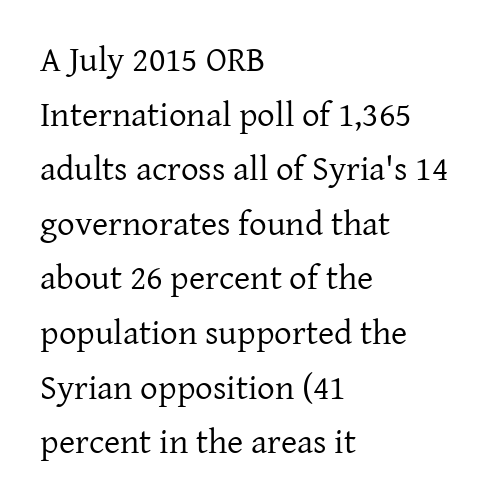
Q: Is the text bold? A: No.
Q: Is the text italic (slanted)? A: No, it is upright.
Q: Is the typeface a serif or a sans-serif typeface? A: Serif.
Q: Is the text underlined? A: No.
Q: How is the paragraph aligned? A: Left-aligned.
Q: Is the spacing between letters normal or unusually wide? A: Normal.
Q: Is the spacing between lines tight, normal or loose? A: Normal.
Q: Width (condensed, normal, or wide)? A: Normal.
Q: Stroke contrast? A: Low.
Q: x-height? A: Medium.
Q: Monospaced? A: No.
